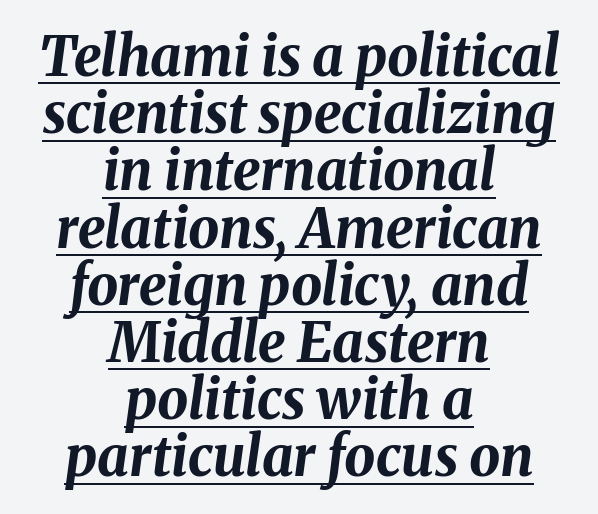
The image shows 55 px bold type, italic (leaning right); set centered, tight line spacing (1.04x), normal letter spacing, underlined; medium stroke contrast and a medium x-height.
